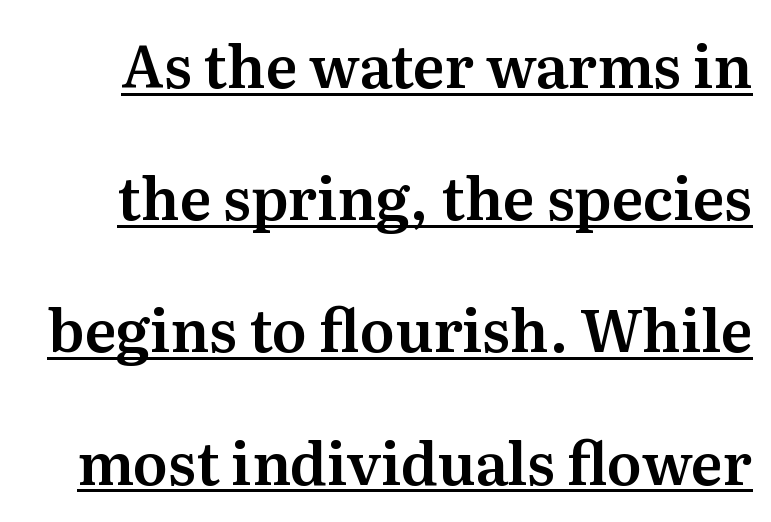
Q: Is the text italic (slanted)? A: No, it is upright.
Q: Is the typeface a serif or a sans-serif typeface? A: Serif.
Q: Is the text underlined? A: Yes.
Q: Is the spacing between letters normal or unusually wide? A: Normal.
Q: Is the spacing between lines tight, normal or loose? A: Loose.
Q: Width (condensed, normal, or wide)? A: Normal.
Q: Stroke contrast? A: Medium.
Q: x-height? A: Medium.
Q: Monospaced? A: No.
